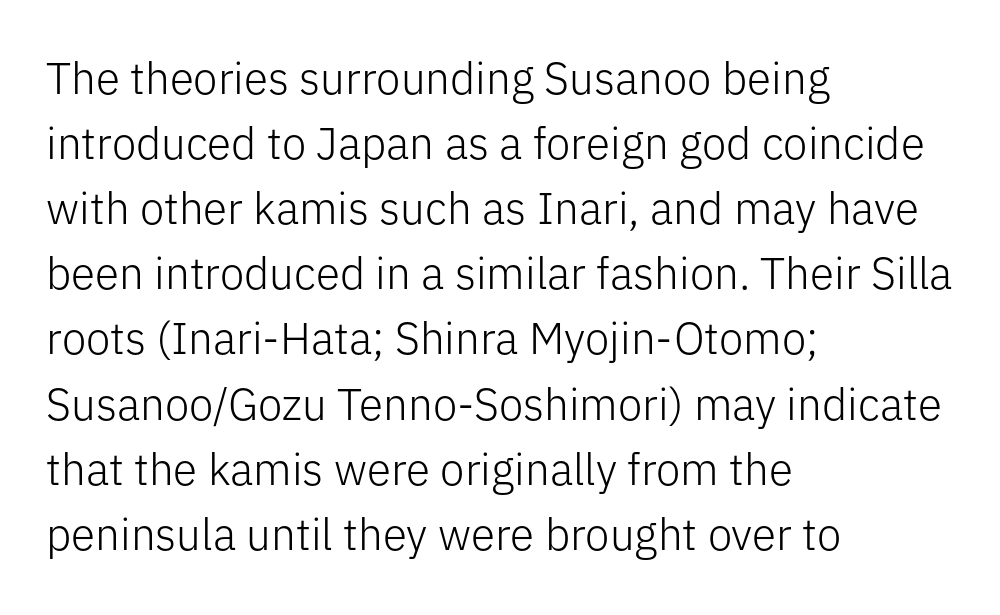
The image shows 44 px light sans-serif type, upright; set left-aligned, normal line spacing (1.48x), normal letter spacing, not underlined; low stroke contrast and a medium x-height.
